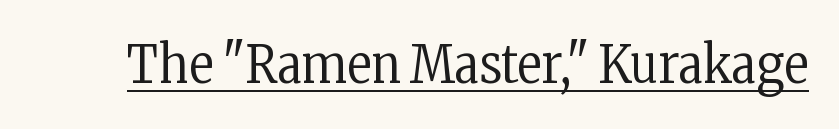
The image shows 52 px regular-weight, condensed serif type, upright; set normal letter spacing, underlined; low stroke contrast and a medium x-height.
